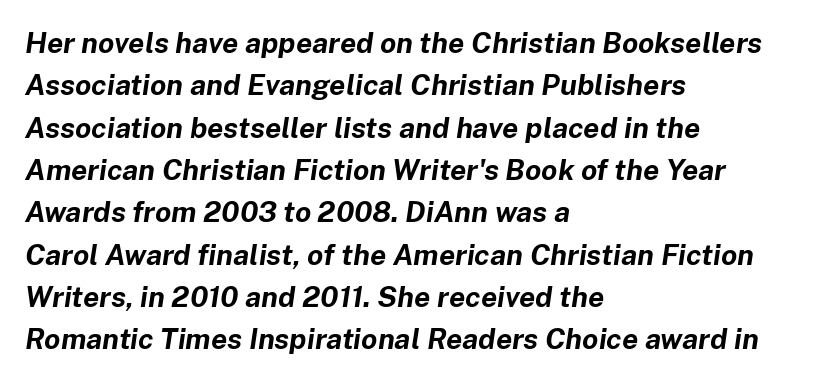
The image shows 29 px bold type, italic (leaning right); set left-aligned, normal line spacing (1.46x), normal letter spacing, not underlined; low stroke contrast and a medium x-height.
